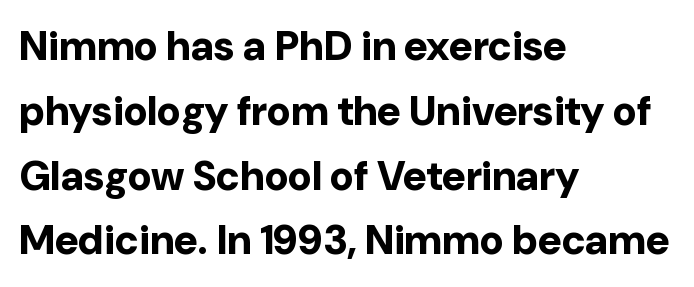
Q: Is the text bold? A: Yes.
Q: Is the text italic (slanted)? A: No, it is upright.
Q: Is the typeface a serif or a sans-serif typeface? A: Sans-serif.
Q: Is the text underlined? A: No.
Q: How is the paragraph aligned? A: Left-aligned.
Q: Is the spacing between letters normal or unusually wide? A: Normal.
Q: Is the spacing between lines tight, normal or loose? A: Normal.
Q: Width (condensed, normal, or wide)? A: Normal.
Q: Stroke contrast? A: Low.
Q: x-height? A: Medium.
Q: Monospaced? A: No.
